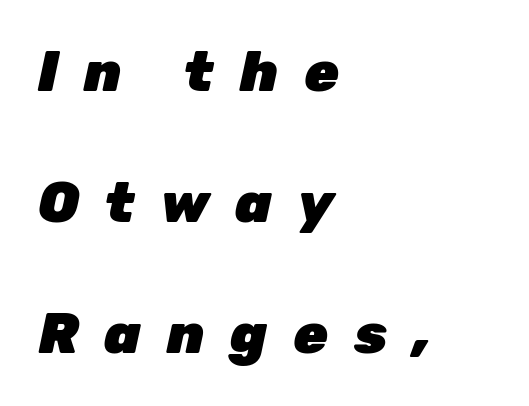
The image shows 56 px heavy type, italic (leaning right); set left-aligned, loose line spacing (2.34x), unusually wide letter spacing (+0.46 em), not underlined; low stroke contrast and a medium x-height.
